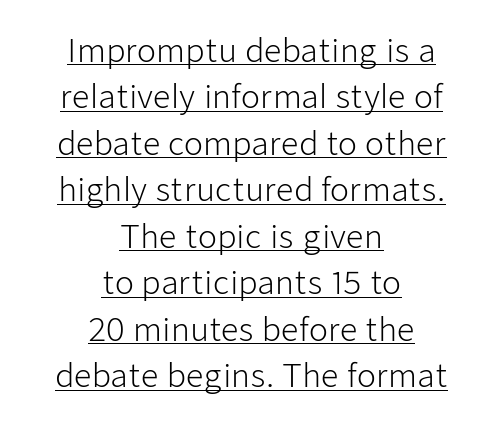
Q: Is the text bold? A: No.
Q: Is the text italic (slanted)? A: No, it is upright.
Q: Is the typeface a serif or a sans-serif typeface? A: Sans-serif.
Q: Is the text underlined? A: Yes.
Q: How is the paragraph aligned? A: Centered.
Q: Is the spacing between letters normal or unusually wide? A: Normal.
Q: Is the spacing between lines tight, normal or loose? A: Normal.
Q: Width (condensed, normal, or wide)? A: Normal.
Q: Stroke contrast? A: Low.
Q: x-height? A: Medium.
Q: Monospaced? A: No.
